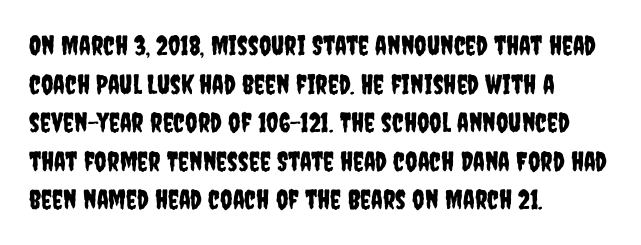
The image shows 27 px text type, upright; set left-aligned, normal line spacing (1.43x), normal letter spacing, not underlined.
